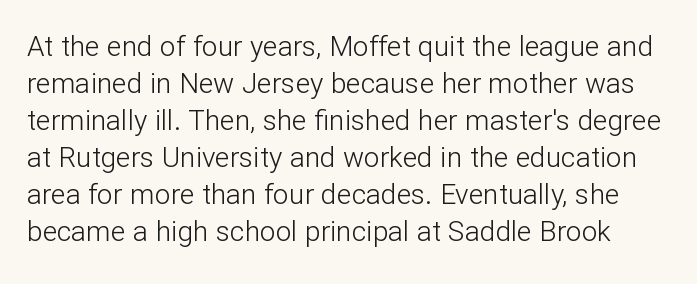
Q: Is the text bold? A: No.
Q: Is the text italic (slanted)? A: No, it is upright.
Q: Is the typeface a serif or a sans-serif typeface? A: Sans-serif.
Q: Is the text underlined? A: No.
Q: Is the spacing between letters normal or unusually wide? A: Normal.
Q: Is the spacing between lines tight, normal or loose? A: Normal.
Q: Width (condensed, normal, or wide)? A: Normal.
Q: Stroke contrast? A: Low.
Q: x-height? A: Medium.
Q: Monospaced? A: No.
